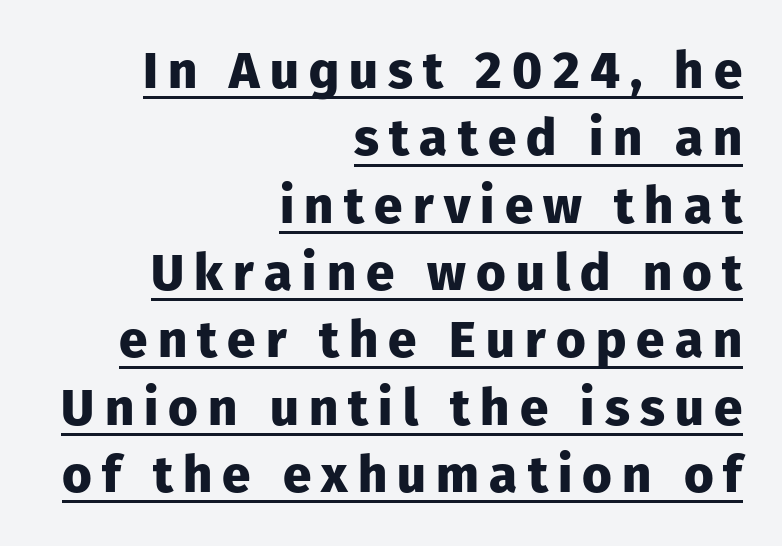
The image shows 51 px heavy sans-serif type, upright; set right-aligned, normal line spacing (1.32x), unusually wide letter spacing (+0.2 em), underlined; low stroke contrast and a medium x-height.
